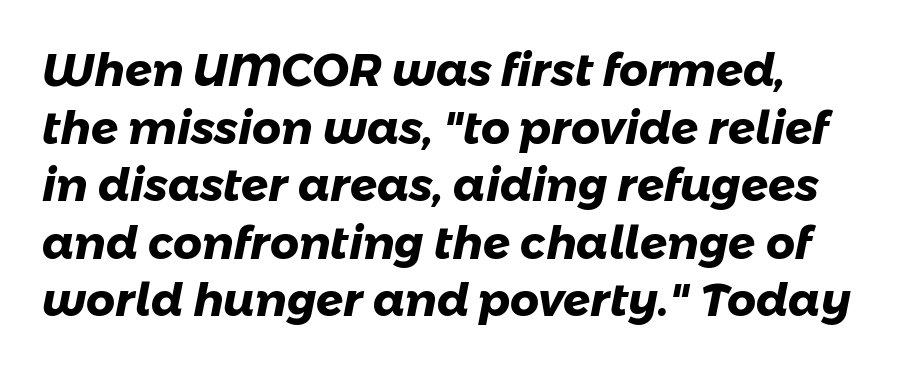
Q: Is the text bold? A: Yes.
Q: Is the typeface a serif or a sans-serif typeface? A: Sans-serif.
Q: Is the text underlined? A: No.
Q: Is the spacing between letters normal or unusually wide? A: Normal.
Q: Is the spacing between lines tight, normal or loose? A: Normal.
Q: Width (condensed, normal, or wide)? A: Normal.
Q: Stroke contrast? A: Low.
Q: x-height? A: Medium.
Q: Monospaced? A: No.
